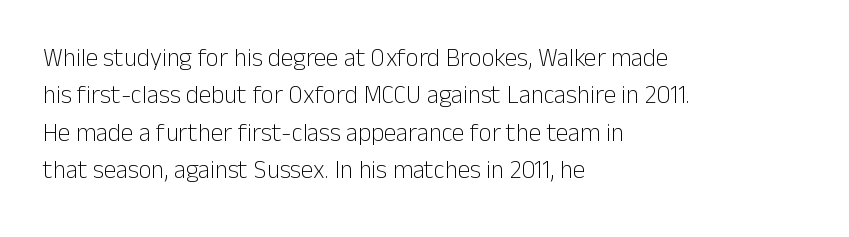
The image shows 25 px text type, upright; set left-aligned, normal line spacing (1.5x), normal letter spacing, not underlined.
